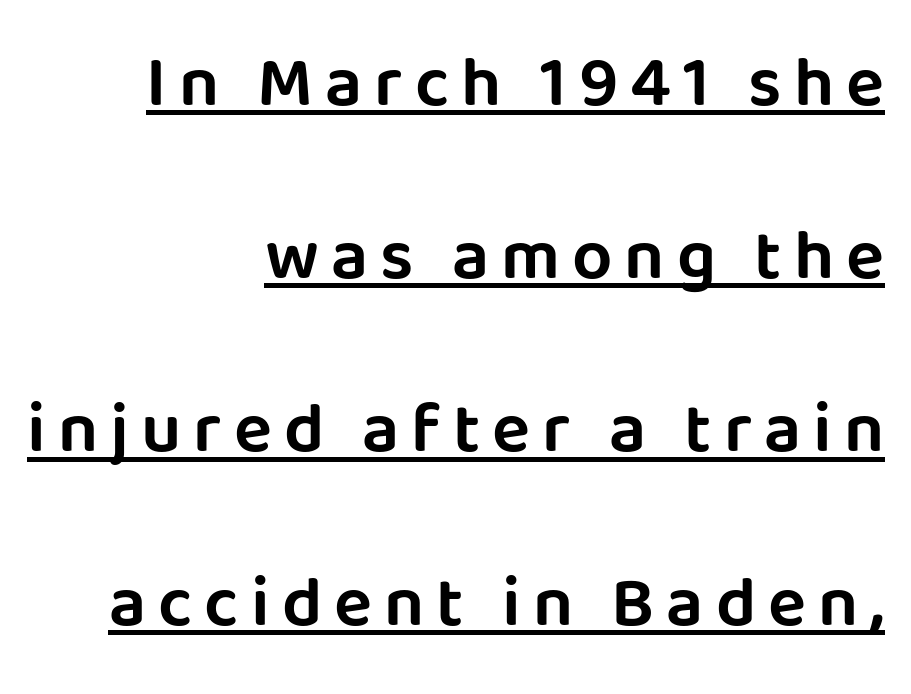
{"serif": "no", "italic": "no", "width": "normal", "stroke_contrast": "low", "x_height": "large", "monospaced": "no", "underline": "yes", "align": "right", "line_spacing": "loose", "line_spacing_ratio": 2.44, "glyph_px": 71}
